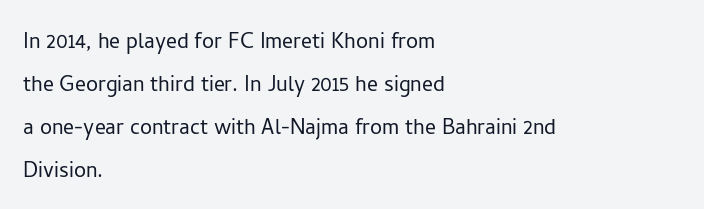
Line beginnings align vertically; line endings do not. Quick note: not italic, upright. No chunkiness to these letters — they're not bold. Default kerning and tracking; the words read as compact shapes.
